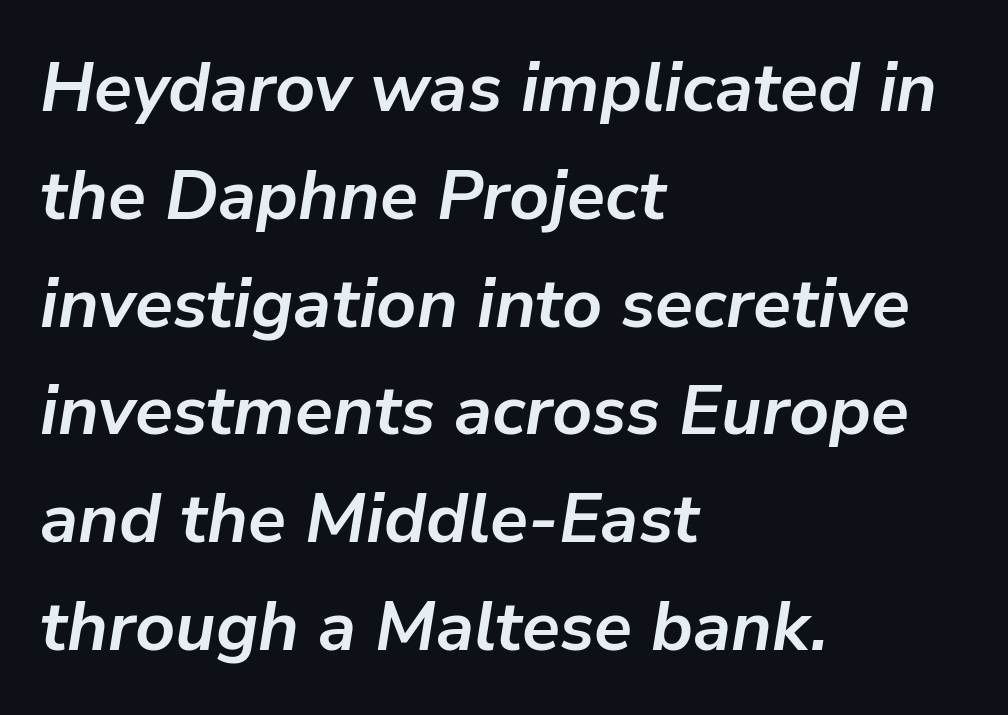
Q: Is the text bold? A: Yes.
Q: Is the text italic (slanted)? A: Yes, it leans right by about 9 degrees.
Q: Is the text underlined? A: No.
Q: How is the paragraph aligned? A: Left-aligned.
Q: Is the spacing between letters normal or unusually wide? A: Normal.
Q: Is the spacing between lines tight, normal or loose? A: Normal.
Q: Width (condensed, normal, or wide)? A: Normal.
Q: Stroke contrast? A: Low.
Q: x-height? A: Medium.
Q: Monospaced? A: No.
